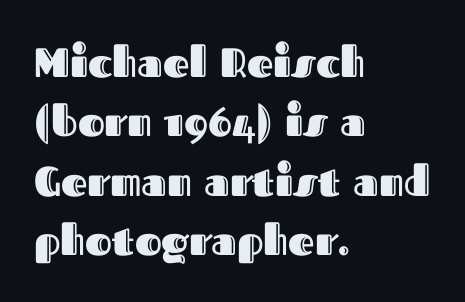
{"italic": "no", "width": "normal", "x_height": "medium", "monospaced": "no", "underline": "no", "align": "left", "line_spacing": "normal", "line_spacing_ratio": 1.45, "letter_spacing": "normal", "letter_spacing_em": 0.0, "glyph_px": 41}
